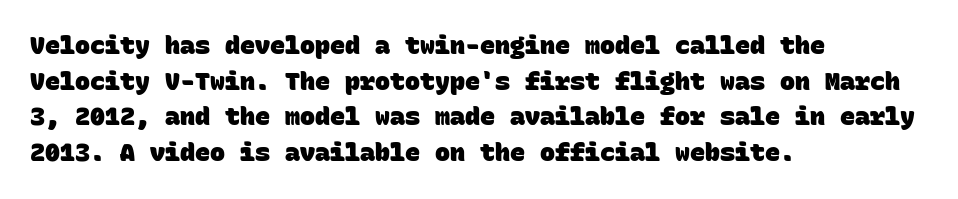
{"bold": "yes", "underline": "no", "align": "left", "line_spacing": "normal", "line_spacing_ratio": 1.43, "letter_spacing": "normal", "letter_spacing_em": 0.0, "glyph_px": 25}
